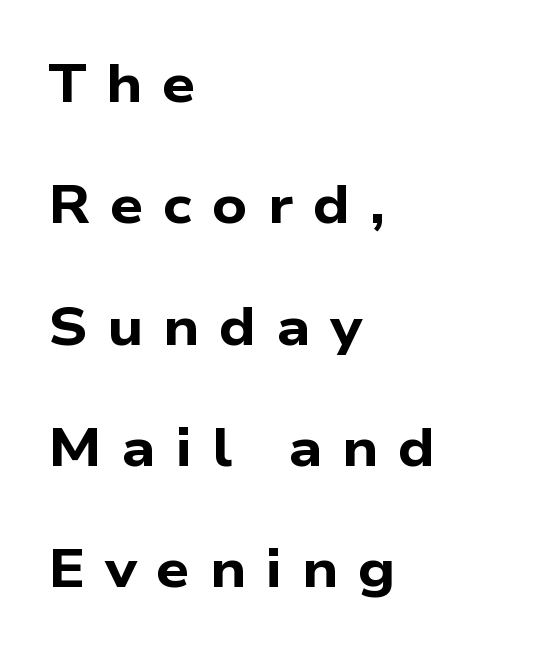
The image shows 53 px bold, wide sans-serif type; set left-aligned, loose line spacing (2.29x), unusually wide letter spacing (+0.37 em), not underlined; low stroke contrast and a medium x-height.
